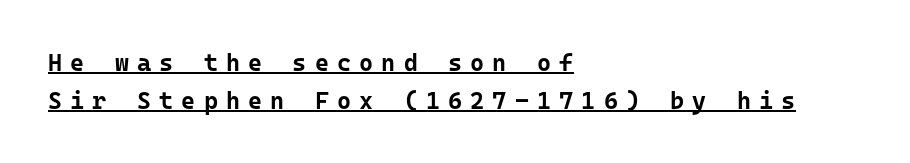
Q: Is the text bold? A: Yes.
Q: Is the text italic (slanted)? A: No, it is upright.
Q: Is the text underlined? A: Yes.
Q: How is the paragraph aligned? A: Left-aligned.
Q: Is the spacing between letters normal or unusually wide? A: Unusually wide.
Q: Is the spacing between lines tight, normal or loose? A: Normal.
